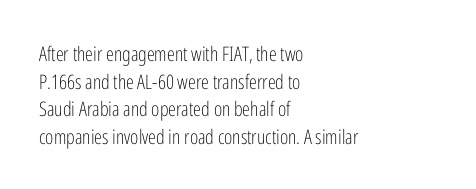
{"italic": "no", "bold": "no", "underline": "no", "align": "left", "line_spacing": "normal", "line_spacing_ratio": 1.38, "letter_spacing": "normal", "letter_spacing_em": 0.0, "glyph_px": 20}
